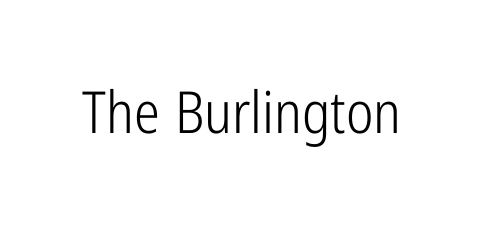
{"serif": "no", "italic": "no", "bold": "no", "weight": "light", "width": "condensed", "stroke_contrast": "low", "x_height": "medium", "monospaced": "no", "underline": "no", "letter_spacing": "normal", "letter_spacing_em": 0.0, "glyph_px": 58}
